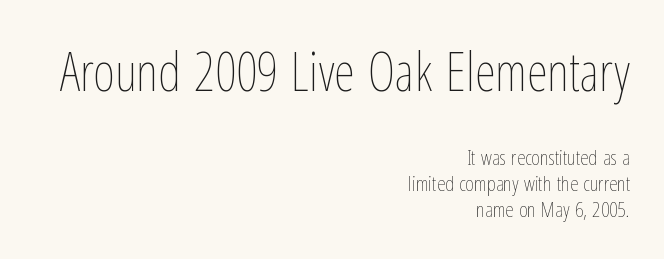
{"italic": "no", "bold": "no", "weight": "thin", "width": "condensed", "stroke_contrast": "low", "x_height": "medium", "monospaced": "no", "underline": "no", "align": "right", "line_spacing_ratio": 1.24, "letter_spacing": "normal", "letter_spacing_em": 0.0, "larger_block": "first", "size_ratio": 2.52, "glyph_px": 53}
